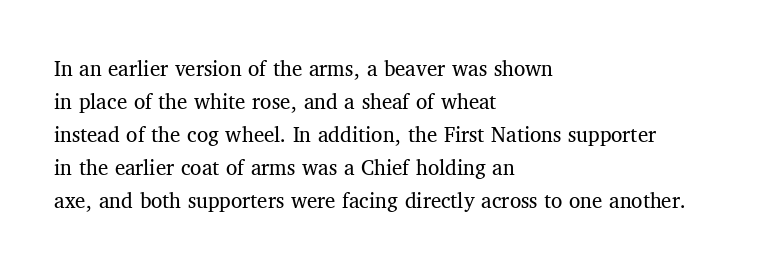
The image shows 23 px text type, upright; set left-aligned, normal line spacing (1.44x), normal letter spacing, not underlined.
